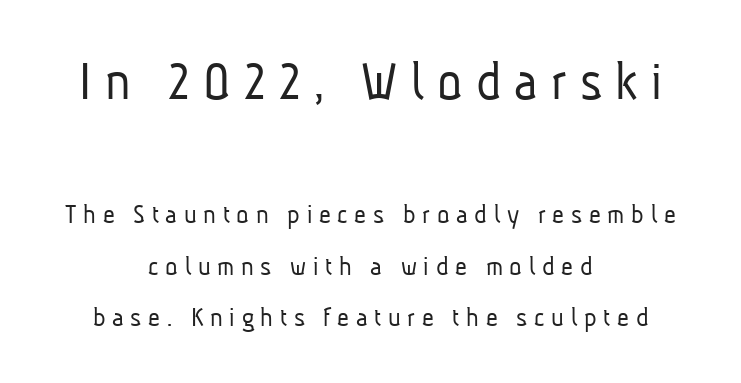
The passage shown is typed in a proportional face where columns would drift. The letters look calm and open, with moderate or lighter stems. Caption: expanded tracking, letters set apart. The space beneath each line is pristine and unruled. Does the bottom block carry the larger type? No, the top block does. Font category for this specimen: sans-serif.
